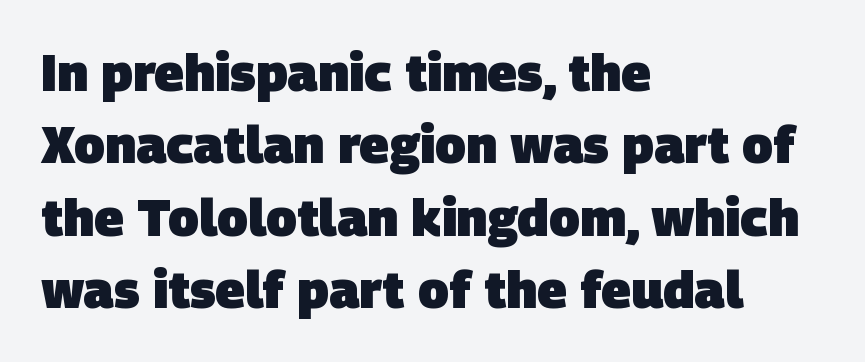
The passage shown is emphatically bold. Summary of vertical rhythm: regular, with standard interline spacing. The passage shown is not underscored anywhere. The face used here is proportionally spaced, like ordinary book or web type.
